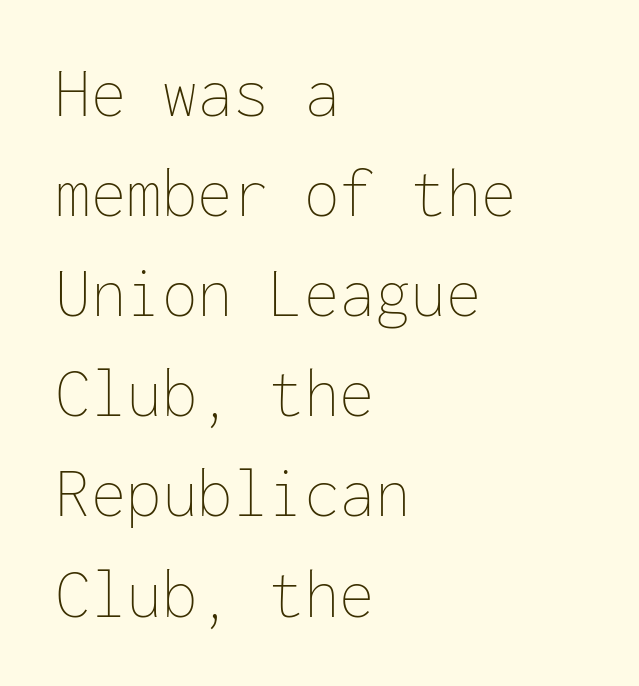
{"italic": "no", "bold": "no", "weight": "thin", "width": "normal", "stroke_contrast": "low", "x_height": "medium", "monospaced": "yes", "underline": "no", "align": "left", "line_spacing": "normal", "line_spacing_ratio": 1.41, "letter_spacing": "normal", "letter_spacing_em": 0.0, "glyph_px": 71}
